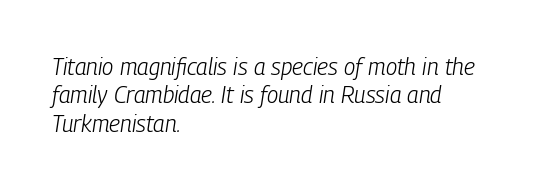
Short note: letters normally spaced. A typesetter would mark this as italic. This sample is left-justified, so line endings fall wherever the words run out. Stroke thickness stays within the range of a standard reading face or lighter. Clear beneath every line of the passage.
